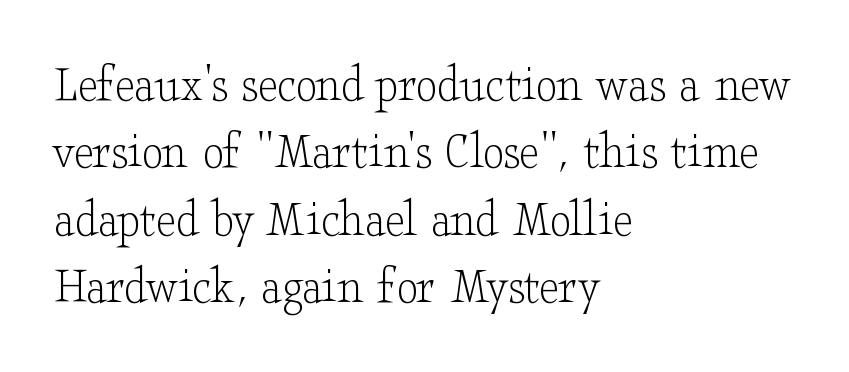
This sample has the flowing, uneven cadence of proportional lettering. The leading is moderate, giving the passage an even texture. Caption: face not bold, strokes unweighted. The passage shown is not underscored anywhere. Typeset ragged right — the left edge is the straight one.
